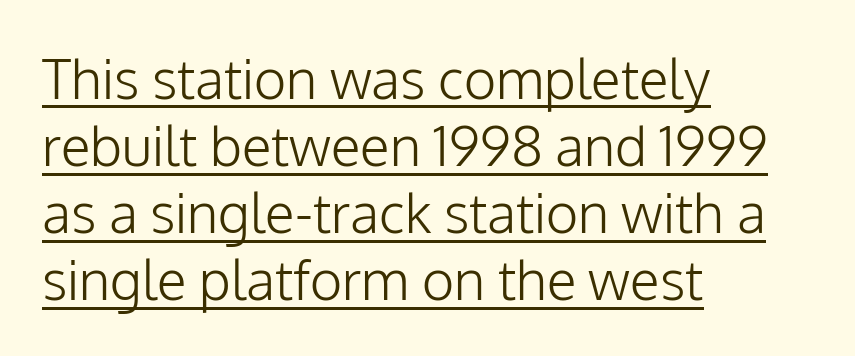
The image shows 55 px light sans-serif type, upright; set left-aligned, line spacing 1.22x, normal letter spacing, underlined; low stroke contrast and a medium x-height.
